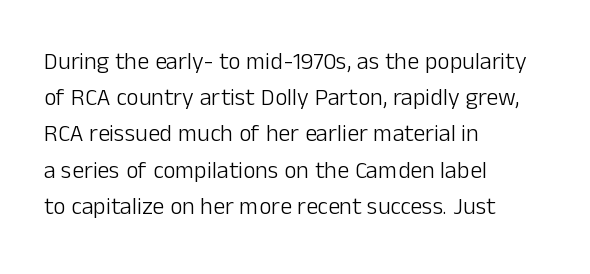
Default kerning and tracking; the words read as compact shapes. Tall strokes in this sample are plumb rather than angled. This rendering uses left alignment, leaving the right contour irregular. Students, observe: this is what conventionally led text looks like. Each stroke keeps to a modest, everyday thickness or less. Honestly, there is no underline to notice here at all.
